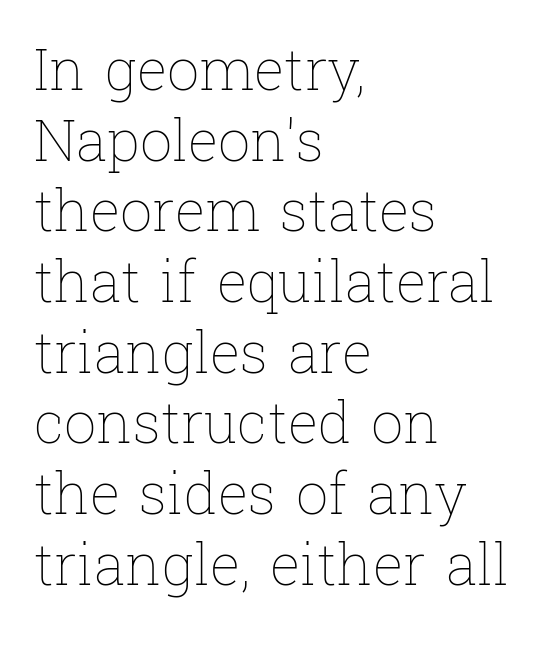
Q: Is the text bold? A: No.
Q: Is the text italic (slanted)? A: No, it is upright.
Q: Is the text underlined? A: No.
Q: How is the paragraph aligned? A: Left-aligned.
Q: Is the spacing between letters normal or unusually wide? A: Normal.
Q: Width (condensed, normal, or wide)? A: Normal.
Q: Stroke contrast? A: Low.
Q: x-height? A: Medium.
Q: Monospaced? A: No.
